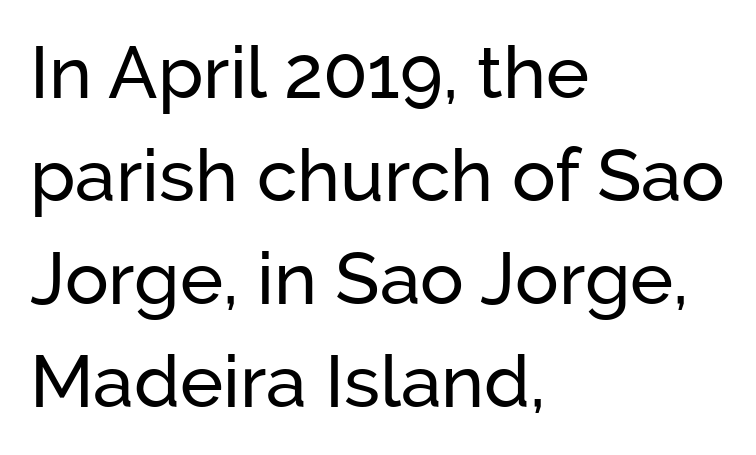
Q: Is the text italic (slanted)? A: No, it is upright.
Q: Is the typeface a serif or a sans-serif typeface? A: Sans-serif.
Q: Is the text underlined? A: No.
Q: How is the paragraph aligned? A: Left-aligned.
Q: Is the spacing between letters normal or unusually wide? A: Normal.
Q: Is the spacing between lines tight, normal or loose? A: Normal.
Q: Width (condensed, normal, or wide)? A: Normal.
Q: Stroke contrast? A: Low.
Q: x-height? A: Medium.
Q: Monospaced? A: No.
